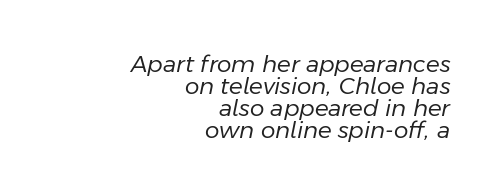
{"italic": "yes", "lean": "right", "slant_degrees": 11, "bold": "no", "underline": "no", "align": "right", "line_spacing": "tight", "line_spacing_ratio": 0.96, "letter_spacing": "normal", "letter_spacing_em": 0.0, "glyph_px": 23}
